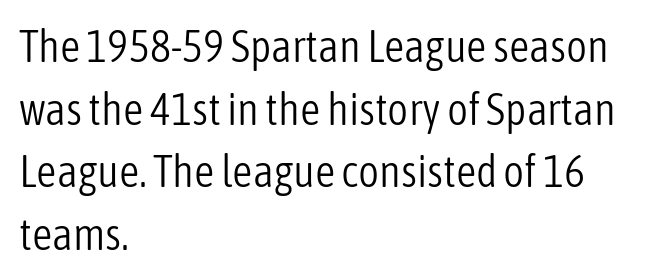
Does the type have serifs? No, each stem ends abruptly. The lettering stays uniformly vertical, giving the passage a roman look. The gaps between neighbouring characters are ordinary and unremarkable. Rows of type keep a routine distance in the vertical direction. Only glyphs here, with clear space below each row.
